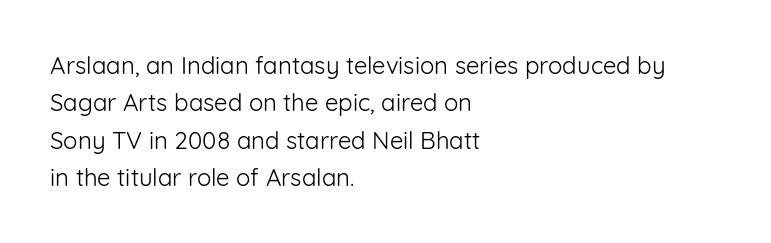
The image shows 24 px text type, upright; set left-aligned, normal line spacing (1.56x), normal letter spacing, not underlined.
